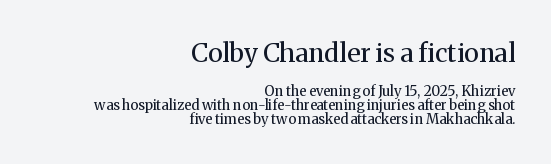
{"italic": "no", "bold": "no", "underline": "no", "align": "right", "line_spacing": "tight", "line_spacing_ratio": 0.98, "letter_spacing": "normal", "letter_spacing_em": 0.0, "larger_block": "first", "size_ratio": 1.86, "glyph_px": 26}
